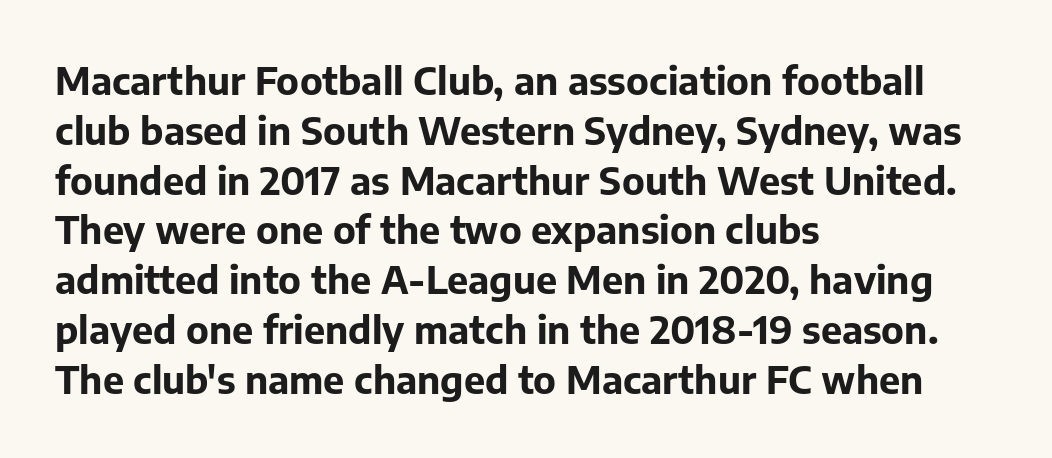
The designer left line spacing at the default. Compared with typical body copy, the letter spacing here is the same. Notice how the passage keeps a crisp vertical edge on the left only. Typesetter's note: full bold, strokes at maximum text heaviness. These lines are rendered in a variable-pitch font. The font's upright variant was chosen for this text.
